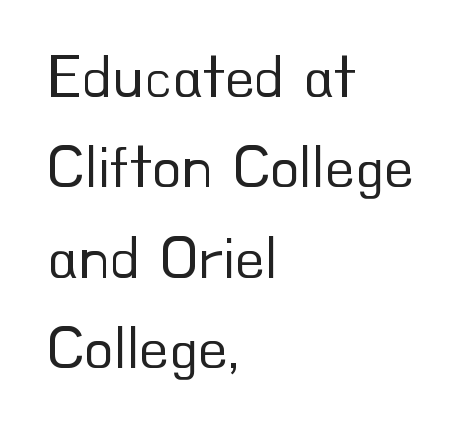
{"serif": "no", "italic": "no", "bold": "no", "weight": "regular", "width": "normal", "stroke_contrast": "low", "x_height": "small", "monospaced": "no", "underline": "no", "align": "left", "line_spacing": "normal", "line_spacing_ratio": 1.48, "letter_spacing": "normal", "letter_spacing_em": 0.0, "glyph_px": 61}
